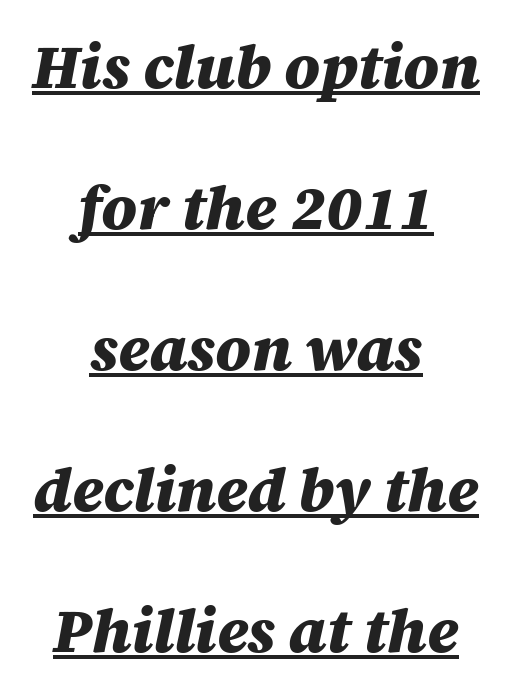
Italic: yes, the glyphs are oblique. This sample has the flowing, uneven cadence of proportional lettering. Caption: bold face, heavy strokes. Between one letter and the next there's only the usual sliver of space.
